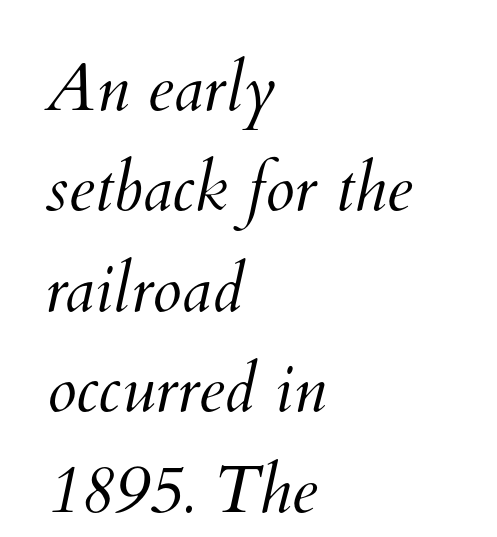
The font is comparable to plain body text, perhaps lighter. Quick note: underline off. Leading matches the norm, producing a regular column. Observe the ordinary spacing: letters are neighbours, not strangers. The letters advance in unequal steps, a hallmark of proportional type. This sample is left-justified, so line endings fall wherever the words run out.
